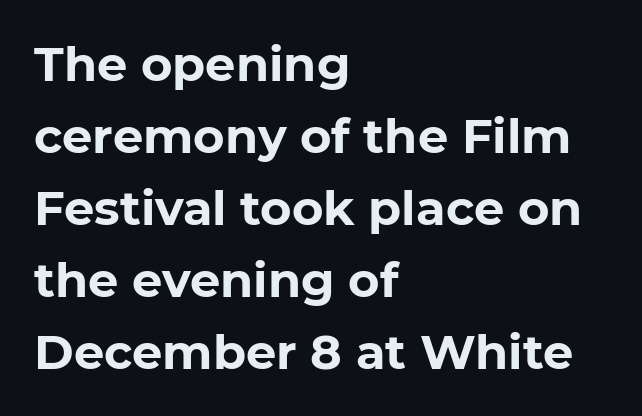
{"serif": "no", "italic": "no", "bold": "yes", "weight": "bold", "width": "normal", "stroke_contrast": "low", "x_height": "medium", "monospaced": "no", "underline": "no", "align": "left", "line_spacing": "normal", "line_spacing_ratio": 1.5, "letter_spacing": "normal", "letter_spacing_em": 0.0, "glyph_px": 48}
